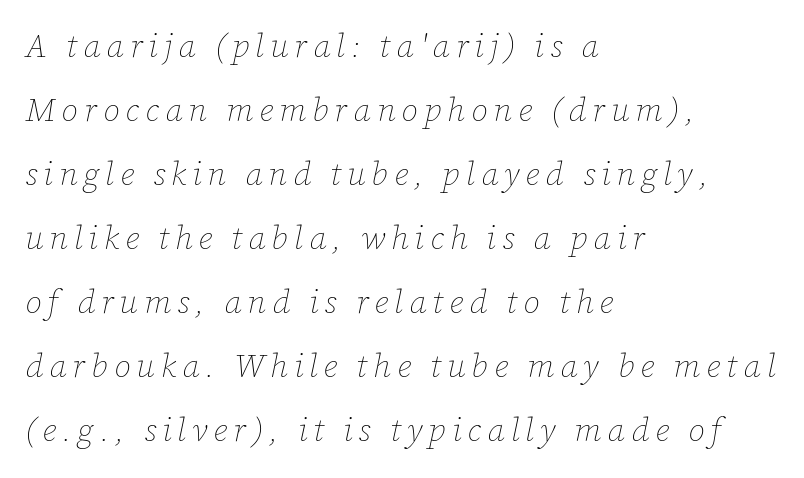
Q: Is the text bold? A: No.
Q: Is the text italic (slanted)? A: Yes, it leans right by about 12 degrees.
Q: Is the text underlined? A: No.
Q: How is the paragraph aligned? A: Left-aligned.
Q: Is the spacing between lines tight, normal or loose? A: Loose.
Q: Width (condensed, normal, or wide)? A: Normal.
Q: Stroke contrast? A: Low.
Q: x-height? A: Medium.
Q: Monospaced? A: No.
